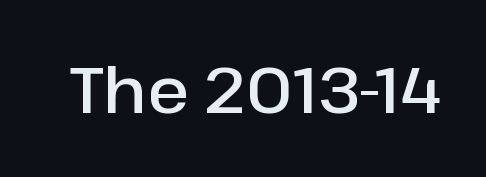
Q: Is the text bold? A: Semi-bold.
Q: Is the text italic (slanted)? A: No, it is upright.
Q: Is the typeface a serif or a sans-serif typeface? A: Sans-serif.
Q: Is the text underlined? A: No.
Q: Is the spacing between letters normal or unusually wide? A: Normal.
Q: Width (condensed, normal, or wide)? A: Normal.
Q: Stroke contrast? A: Low.
Q: x-height? A: Medium.
Q: Monospaced? A: No.
